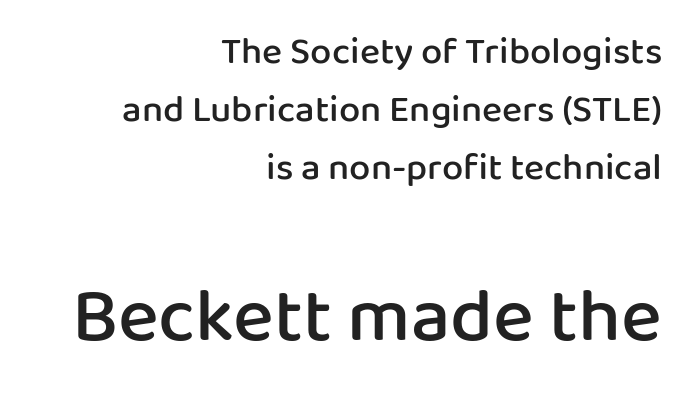
The image shows 77 px semibold sans-serif type, upright; set right-aligned, normal line spacing (1.53x), normal letter spacing, not underlined; the second (bottom) block is 2.03x larger; low stroke contrast and a medium x-height.
